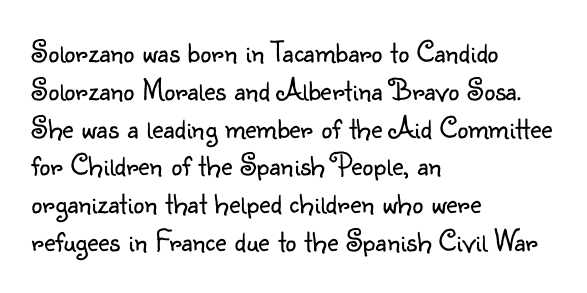
The ragged edge is on the right, which tells us the setting is flush left. Standard letterfit; no display-style spreading of the glyphs. The type family on display is of the sans-serif kind. Think standard paragraph weight, or any step lighter than that. No word sits above an underline.
